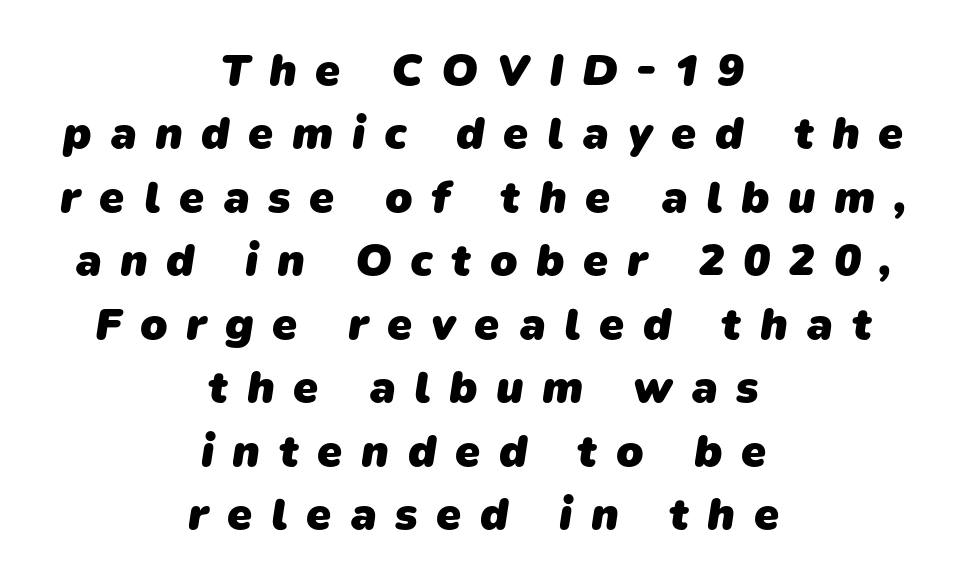
The image shows 45 px heavy sans-serif type; set centered, normal line spacing (1.41x), unusually wide letter spacing (+0.41 em), not underlined; low stroke contrast and a medium x-height.
